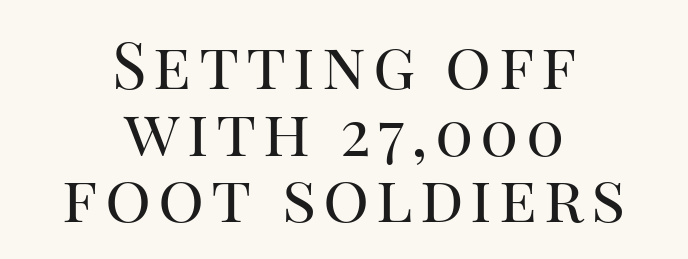
The image shows 64 px regular-weight serif type, upright; set centered, tight line spacing (1.04x), not underlined; high stroke contrast and a large x-height.
